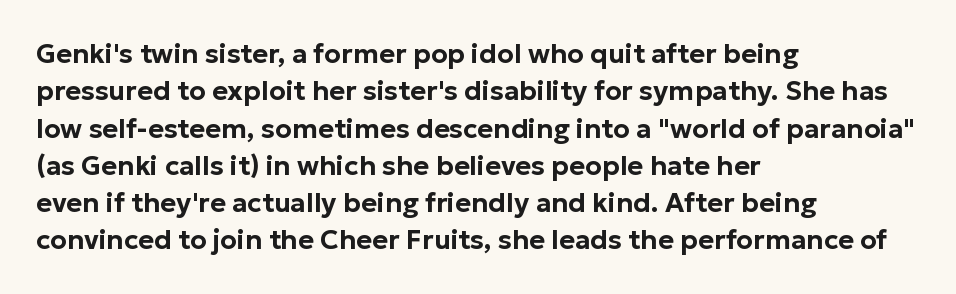
Normally led — the rows are evenly, conventionally spaced. Letter spacing: default. This is the regular roman posture of the typeface. Clear beneath every line of the passage. This rendering uses left alignment, leaving the right contour irregular.
